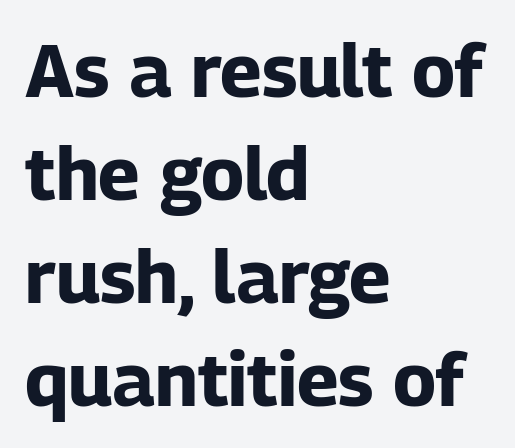
Q: Is the text bold? A: Yes.
Q: Is the text italic (slanted)? A: No, it is upright.
Q: Is the typeface a serif or a sans-serif typeface? A: Sans-serif.
Q: Is the text underlined? A: No.
Q: How is the paragraph aligned? A: Left-aligned.
Q: Is the spacing between letters normal or unusually wide? A: Normal.
Q: Is the spacing between lines tight, normal or loose? A: Normal.
Q: Width (condensed, normal, or wide)? A: Normal.
Q: Stroke contrast? A: Low.
Q: x-height? A: Medium.
Q: Monospaced? A: No.
